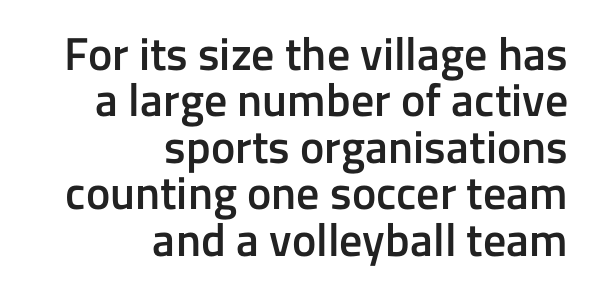
Q: Is the text bold? A: Semi-bold.
Q: Is the text italic (slanted)? A: No, it is upright.
Q: Is the typeface a serif or a sans-serif typeface? A: Sans-serif.
Q: Is the text underlined? A: No.
Q: How is the paragraph aligned? A: Right-aligned.
Q: Is the spacing between letters normal or unusually wide? A: Normal.
Q: Is the spacing between lines tight, normal or loose? A: Tight.
Q: Width (condensed, normal, or wide)? A: Normal.
Q: Stroke contrast? A: Low.
Q: x-height? A: Medium.
Q: Monospaced? A: No.
